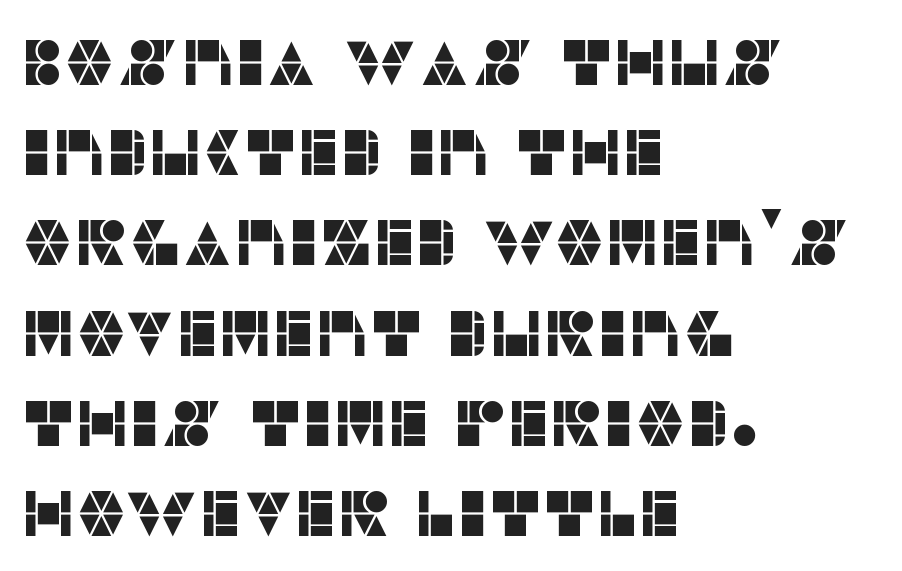
The image shows 64 px sans-serif type, upright; set left-aligned, normal line spacing (1.41x), normal letter spacing, not underlined; low stroke contrast and a large x-height.
